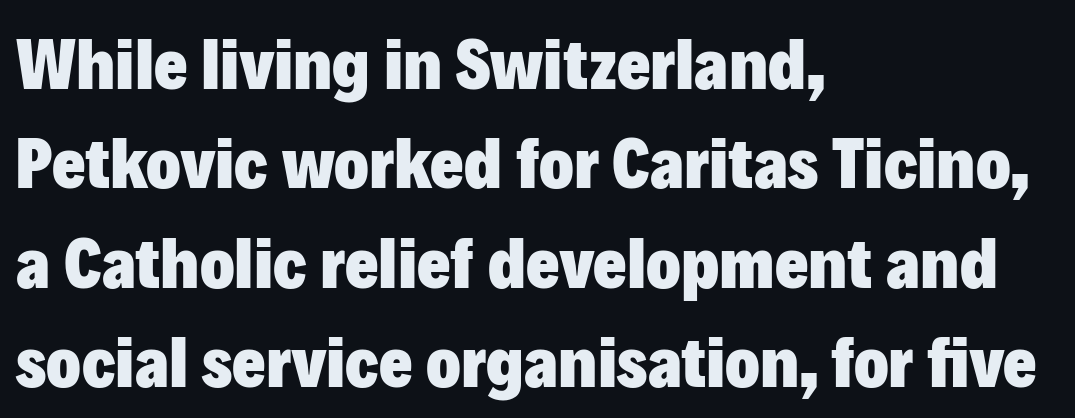
In terms of letterspacing, this is plain default setting. The rendering uses natural spacing where letterforms have individual widths. A full-strength bold gives these letters their thick strokes. Vertically, the passage feels balanced, rows spaced as you'd expect. Any mark beneath the type? The region is blank. Nope, no serifs anywhere on these letters.
